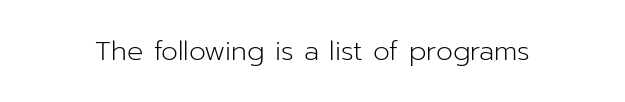
Q: Is the text bold? A: No.
Q: Is the text italic (slanted)? A: No, it is upright.
Q: Is the text underlined? A: No.
Q: Is the spacing between letters normal or unusually wide? A: Normal.
